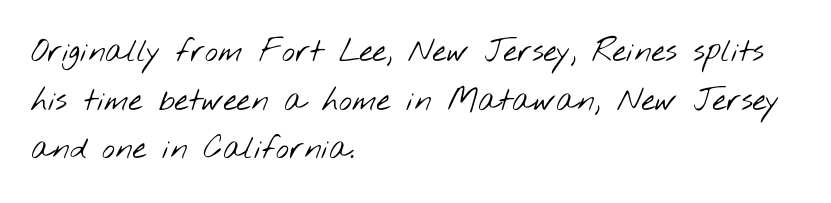
How are the letters spaced? Ordinarily, with no added tracking. A bare baseline throughout the passage. You could not count columns in this text — the font is proportionally spaced. This sample keeps an unexceptional amount of space between lines.
